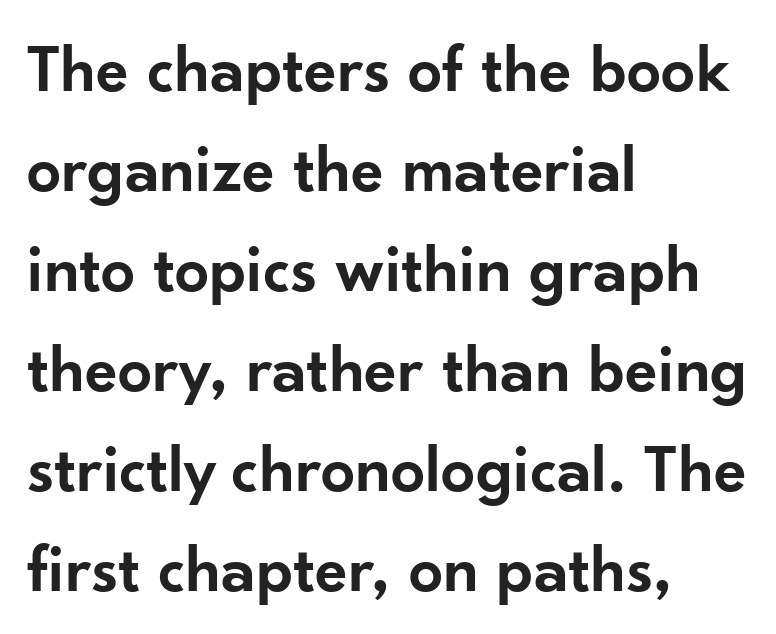
The image shows 68 px semibold sans-serif type, upright; set left-aligned, normal line spacing (1.47x), normal letter spacing, not underlined; low stroke contrast and a small x-height.
